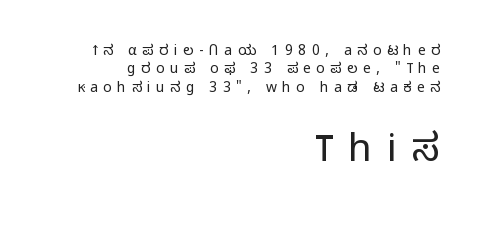
{"serif": "no", "italic": "no", "bold": "no", "weight": "light", "width": "normal", "stroke_contrast": "low", "x_height": "medium", "monospaced": "no", "underline": "no", "align": "right", "line_spacing": "normal", "line_spacing_ratio": 1.31, "letter_spacing": "wide", "letter_spacing_em": 0.39, "larger_block": "second", "size_ratio": 2.79, "glyph_px": 39}
